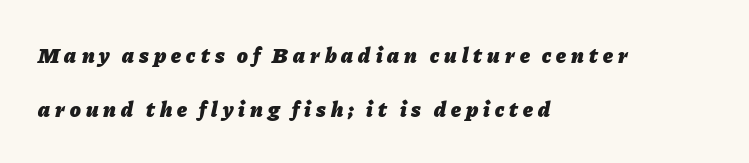
The image shows 22 px bold type, italic (leaning right); set left-aligned, loose line spacing (2.47x), unusually wide letter spacing (+0.23 em), not underlined.
